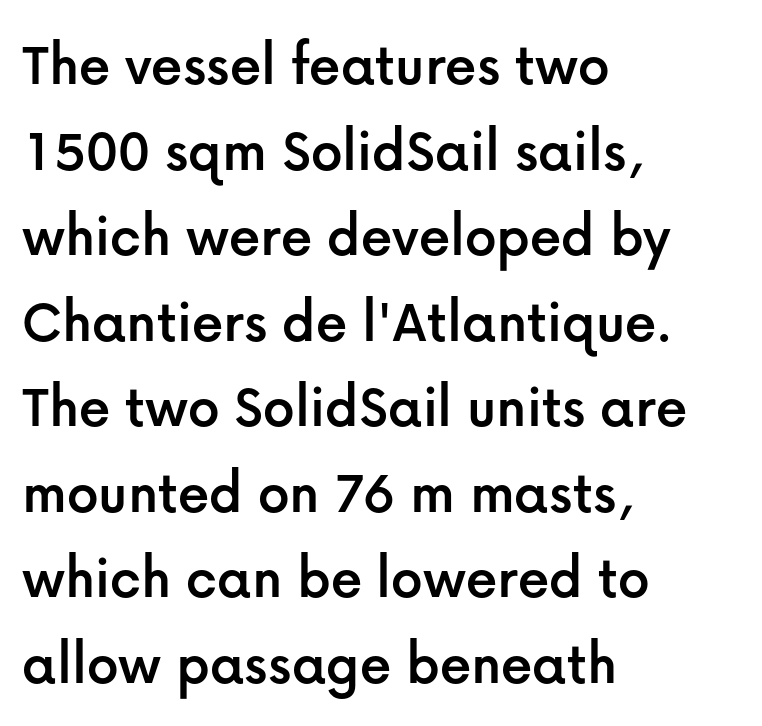
The image shows 62 px sans-serif type, upright; set left-aligned, normal line spacing (1.38x), normal letter spacing, not underlined; low stroke contrast and a medium x-height.
